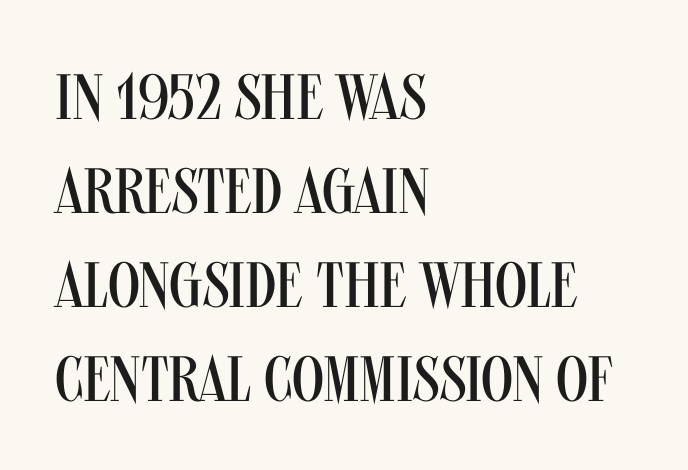
Beneath every word, the page is bare. Is there any slant? The stems are plumb. The font sits on the lighter half of the weight spectrum, regular included. Successive baselines arrive at the customary interval.
